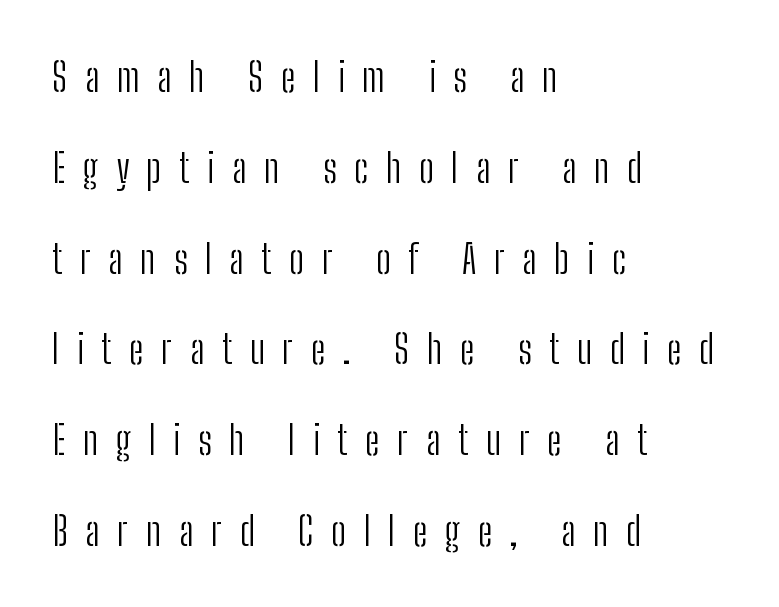
The area under the type is left untouched. The type family on display is of the sans-serif kind. The designer dialed line spacing up above the default. Caption: multi-line text, flush left, ragged right.
